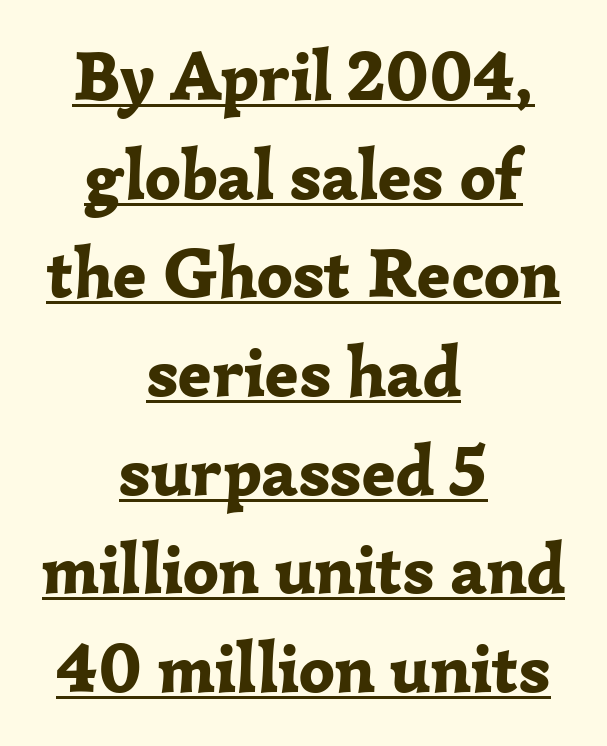
The image shows 70 px bold serif type, upright; set centered, normal line spacing (1.41x), normal letter spacing, underlined; low stroke contrast and a medium x-height.
